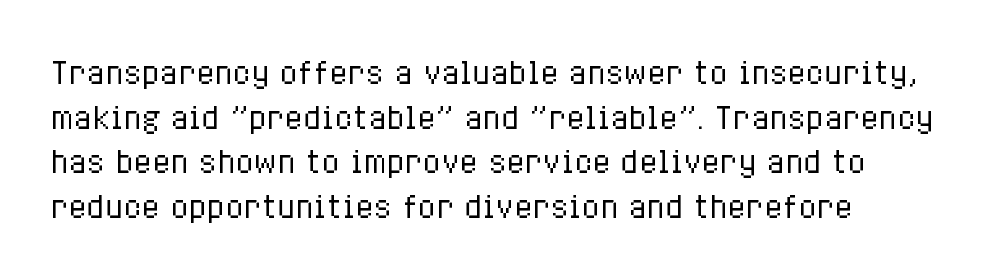
{"italic": "no", "bold": "no", "weight": "regular", "width": "condensed", "stroke_contrast": "low", "x_height": "medium", "monospaced": "no", "underline": "no", "align": "left", "line_spacing": "normal", "line_spacing_ratio": 1.49, "letter_spacing": "normal", "letter_spacing_em": 0.0, "glyph_px": 30}
